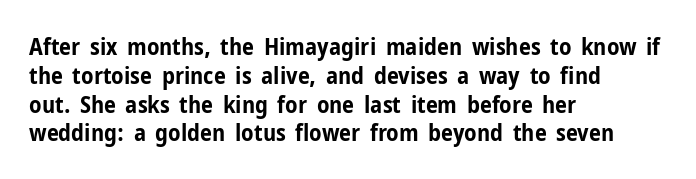
The image shows 24 px bold type, upright; set left-aligned, line spacing 1.2x, normal letter spacing, not underlined.
